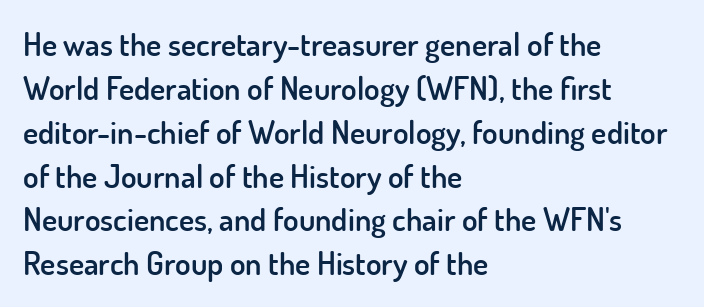
{"serif": "no", "italic": "no", "bold": "semi", "weight": "semibold", "width": "normal", "stroke_contrast": "low", "x_height": "small", "monospaced": "no", "underline": "no", "align": "left", "line_spacing": "normal", "line_spacing_ratio": 1.37, "letter_spacing": "normal", "letter_spacing_em": 0.0, "glyph_px": 32}
